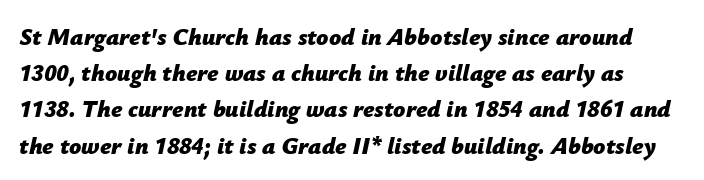
{"italic": "yes", "lean": "right", "slant_degrees": 12, "bold": "yes", "underline": "no", "line_spacing": "normal", "line_spacing_ratio": 1.51, "letter_spacing": "normal", "letter_spacing_em": 0.0, "glyph_px": 24}
